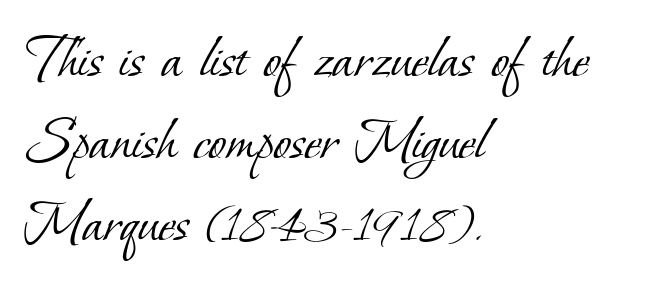
The string is rendered with underlining switched off. Leftover space on each line is placed entirely after the last word. The horizontal fit of the characters is conventional and even. This rendering employs a face with finishing strokes, i.e., a serif.
